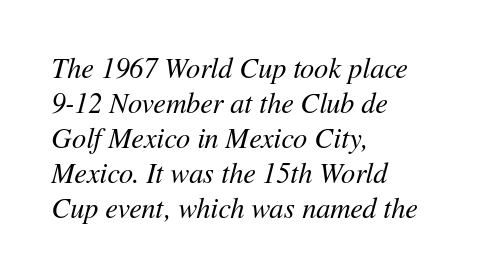
Q: Is the text bold? A: No.
Q: Is the text italic (slanted)? A: Yes, it leans right by about 11 degrees.
Q: Is the text underlined? A: No.
Q: How is the paragraph aligned? A: Left-aligned.
Q: Is the spacing between letters normal or unusually wide? A: Normal.
Q: Is the spacing between lines tight, normal or loose? A: Normal.
Q: Width (condensed, normal, or wide)? A: Normal.
Q: Stroke contrast? A: Medium.
Q: x-height? A: Medium.
Q: Monospaced? A: No.
